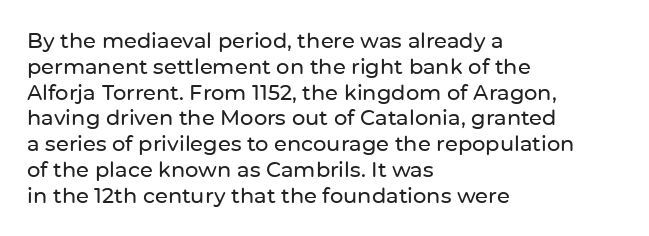
Q: Is the text italic (slanted)? A: No, it is upright.
Q: Is the text underlined? A: No.
Q: How is the paragraph aligned? A: Left-aligned.
Q: Is the spacing between letters normal or unusually wide? A: Normal.
